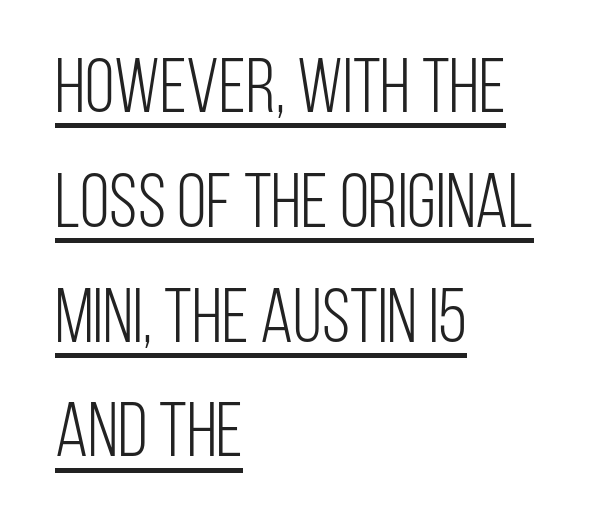
{"serif": "no", "italic": "no", "bold": "no", "weight": "light", "width": "condensed", "stroke_contrast": "low", "x_height": "large", "monospaced": "no", "underline": "yes", "align": "left", "line_spacing": "normal", "line_spacing_ratio": 1.51, "letter_spacing": "normal", "letter_spacing_em": 0.0, "glyph_px": 76}
